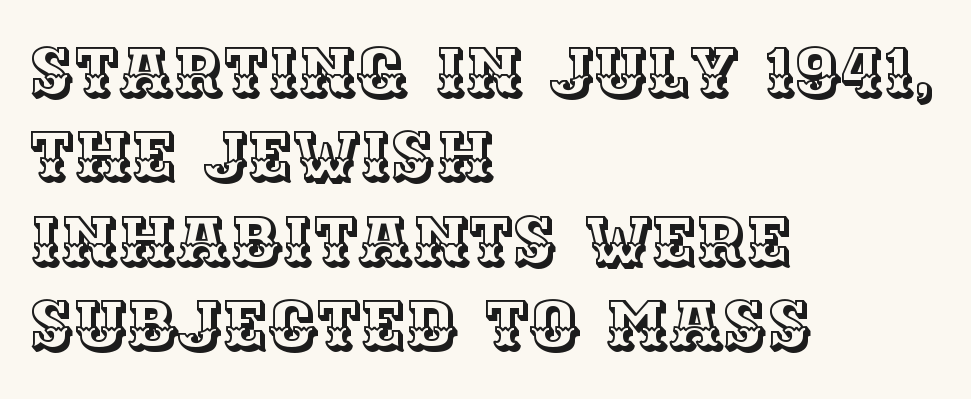
No italicization has been applied; the sample stays upright. Short and long lines alike share a common starting point at left. A typesetter would call this proportional, since set widths differ per character. This rendering leaves character spacing at its baseline value. Just letters on the line, the space beneath them empty.
